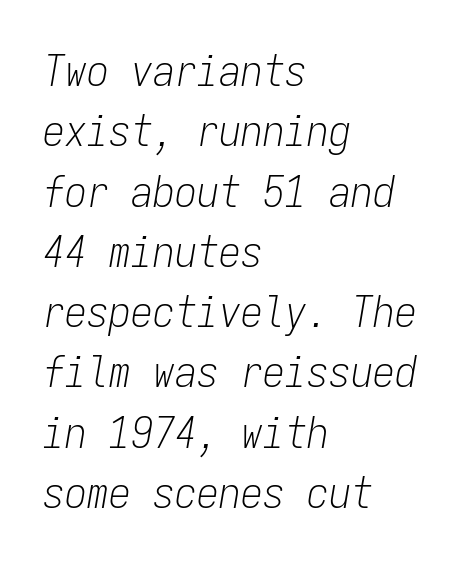
The font sits on the lighter half of the weight spectrum, regular included. Is the block centered? No — it sits flush against the left margin. Quick note: italic. The space between consecutive lines is moderate. Bare-footed words on every line.
